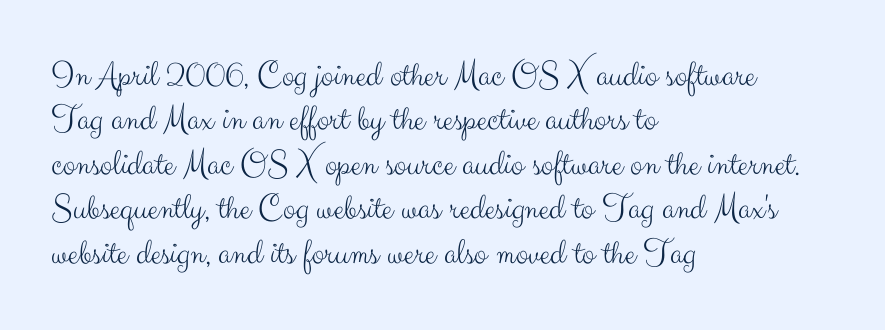
{"serif": "no", "bold": "no", "weight": "light", "width": "normal", "stroke_contrast": "medium", "x_height": "small", "monospaced": "no", "underline": "no", "align": "left", "line_spacing_ratio": 1.2, "letter_spacing": "normal", "letter_spacing_em": 0.0, "glyph_px": 37}
